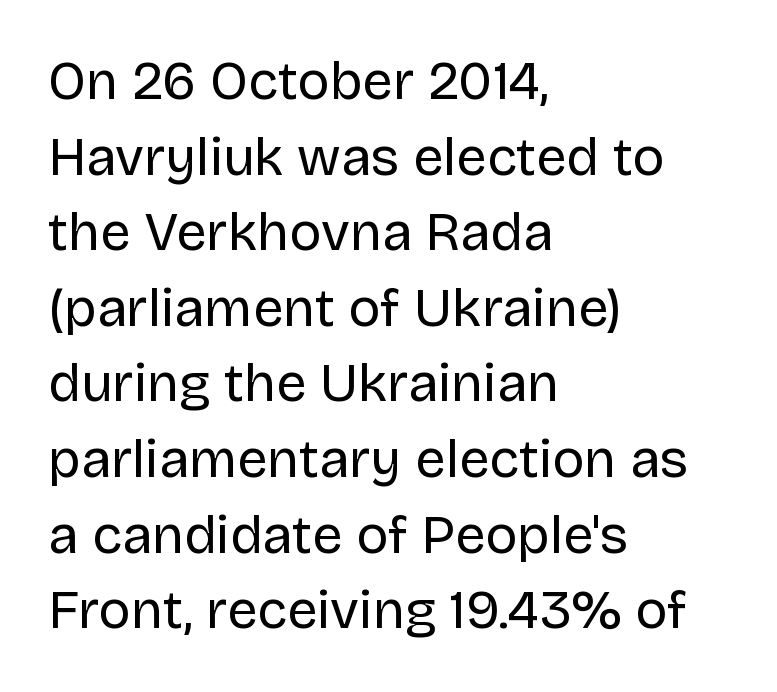
This sample uses a sans-serif face. It's the straight-up-and-down kind of type. Which margin do the lines hug? The left one — the right edge is uneven. Horizontal bands of white between lines are of average thickness. This is not heavy type; no bold has been used. In terms of letterspacing, this is plain default setting.
